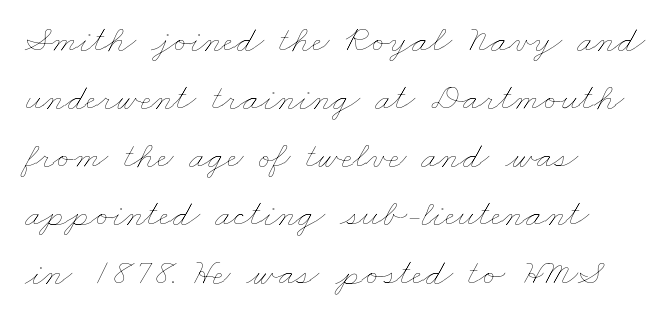
Q: Is the text bold? A: No.
Q: Is the text underlined? A: No.
Q: How is the paragraph aligned? A: Left-aligned.
Q: Is the spacing between letters normal or unusually wide? A: Normal.
Q: Is the spacing between lines tight, normal or loose? A: Normal.
Q: Width (condensed, normal, or wide)? A: Wide.
Q: Stroke contrast? A: Low.
Q: x-height? A: Small.
Q: Monospaced? A: No.
